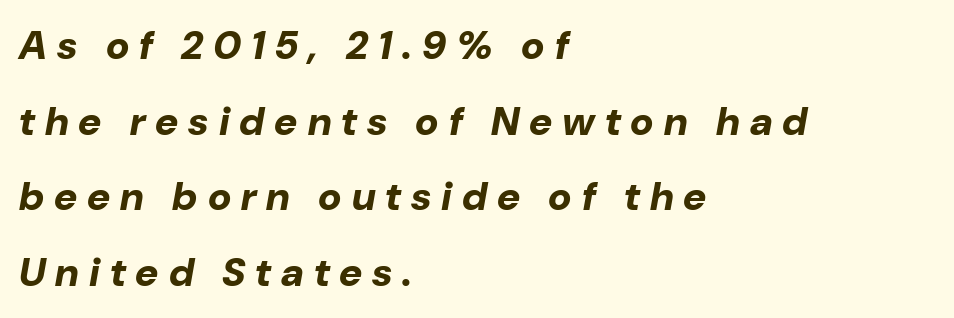
Q: Is the text bold? A: Yes.
Q: Is the text italic (slanted)? A: Yes, it leans right by about 10 degrees.
Q: Is the text underlined? A: No.
Q: How is the paragraph aligned? A: Left-aligned.
Q: Is the spacing between letters normal or unusually wide? A: Unusually wide.
Q: Width (condensed, normal, or wide)? A: Normal.
Q: Stroke contrast? A: Low.
Q: x-height? A: Medium.
Q: Monospaced? A: No.
